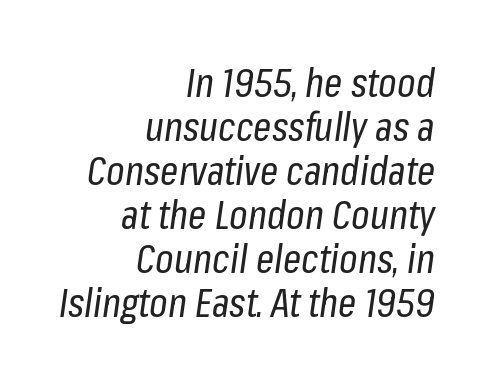
The letters advance in unequal steps, a hallmark of proportional type. Where is the straight margin? On the right. Compared with typical paragraphs, the rows here are closer together. The font sits on the lighter half of the weight spectrum, regular included. Descenders are the only things crossing below the line. The lettering tilts uniformly, giving the passage an italic look.
